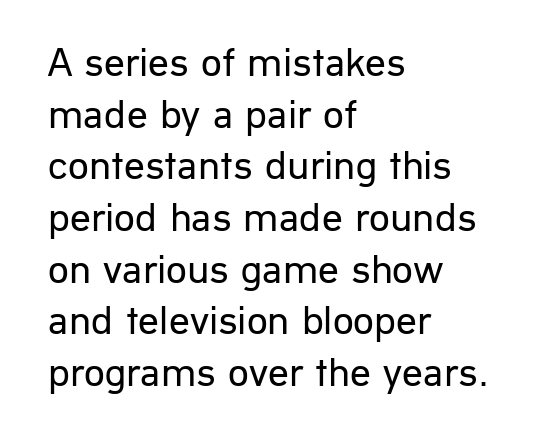
{"serif": "no", "italic": "no", "bold": "no", "weight": "regular", "width": "normal", "stroke_contrast": "low", "x_height": "medium", "monospaced": "no", "underline": "no", "align": "left", "line_spacing": "normal", "line_spacing_ratio": 1.26, "letter_spacing": "normal", "letter_spacing_em": 0.0, "glyph_px": 41}
